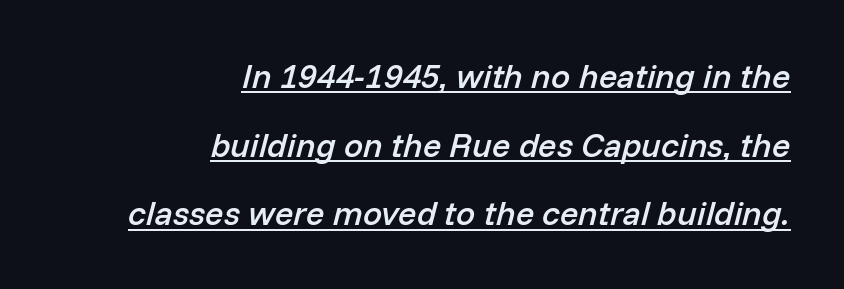
Q: Is the text bold? A: Semi-bold.
Q: Is the text italic (slanted)? A: Yes, it leans right by about 14 degrees.
Q: Is the text underlined? A: Yes.
Q: How is the paragraph aligned? A: Right-aligned.
Q: Is the spacing between letters normal or unusually wide? A: Normal.
Q: Is the spacing between lines tight, normal or loose? A: Loose.
Q: Width (condensed, normal, or wide)? A: Normal.
Q: Stroke contrast? A: Low.
Q: x-height? A: Medium.
Q: Monospaced? A: No.
